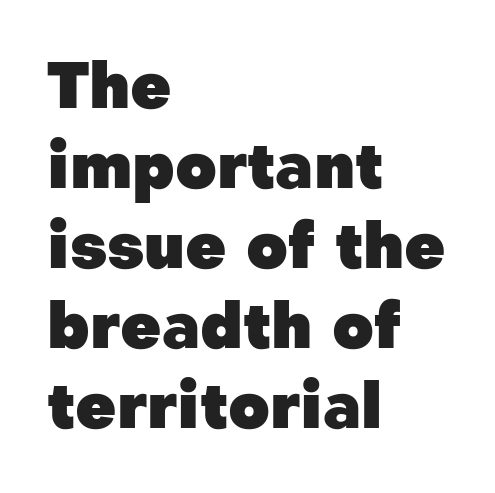
The image shows 64 px heavy sans-serif type, upright; set left-aligned, normal line spacing (1.25x), normal letter spacing, not underlined; low stroke contrast and a medium x-height.
